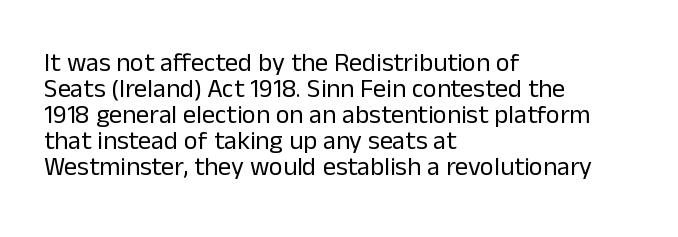
Q: Is the text bold? A: No.
Q: Is the text italic (slanted)? A: No, it is upright.
Q: Is the text underlined? A: No.
Q: How is the paragraph aligned? A: Left-aligned.
Q: Is the spacing between letters normal or unusually wide? A: Normal.
Q: Is the spacing between lines tight, normal or loose? A: Tight.
